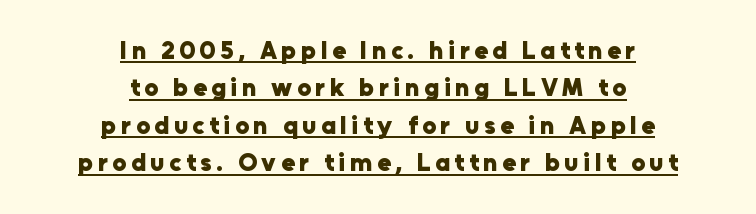
{"italic": "no", "bold": "yes", "underline": "yes", "align": "center", "line_spacing": "normal", "line_spacing_ratio": 1.5, "glyph_px": 25}
